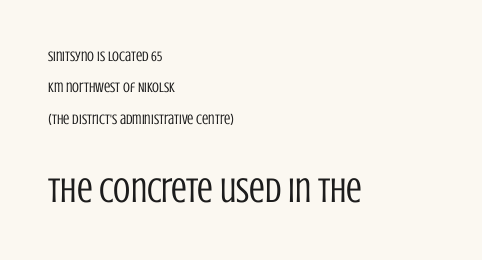
Any mark beneath the type? The region is blank. Rendered with straight, roman letterforms. These two chunks differ in scale, with the bottom chunk taking the larger measure. Spacing between characters is what you'd get straight out of the box.
